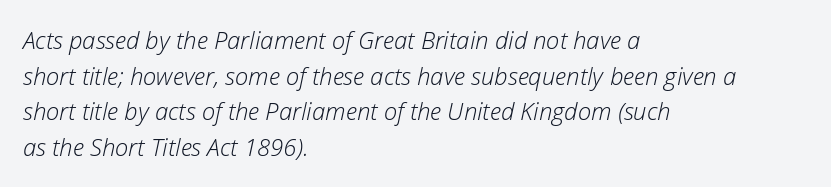
Q: Is the text bold? A: No.
Q: Is the text italic (slanted)? A: Yes, it leans right by about 12 degrees.
Q: Is the text underlined? A: No.
Q: How is the paragraph aligned? A: Left-aligned.
Q: Is the spacing between letters normal or unusually wide? A: Normal.
Q: Is the spacing between lines tight, normal or loose? A: Normal.
